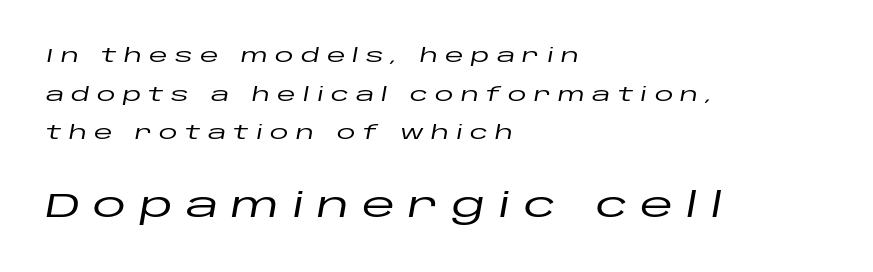
The image shows 34 px wide type, italic (leaning right); set left-aligned, loose line spacing (2.03x), unusually wide letter spacing (+0.38 em), not underlined; the second (bottom) block is 1.79x larger; low stroke contrast and a large x-height.
